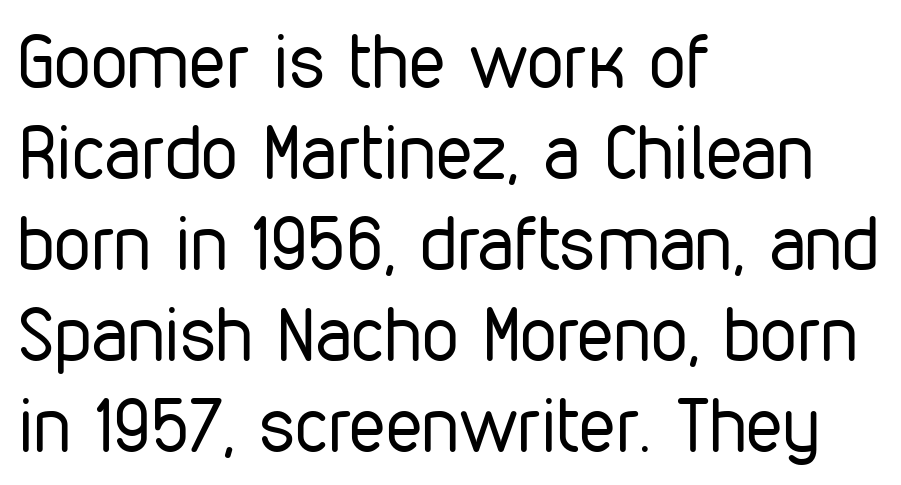
{"serif": "no", "italic": "no", "bold": "no", "weight": "regular", "width": "condensed", "stroke_contrast": "low", "x_height": "medium", "monospaced": "no", "underline": "no", "align": "left", "line_spacing_ratio": 1.23, "letter_spacing": "normal", "letter_spacing_em": 0.0, "glyph_px": 74}
